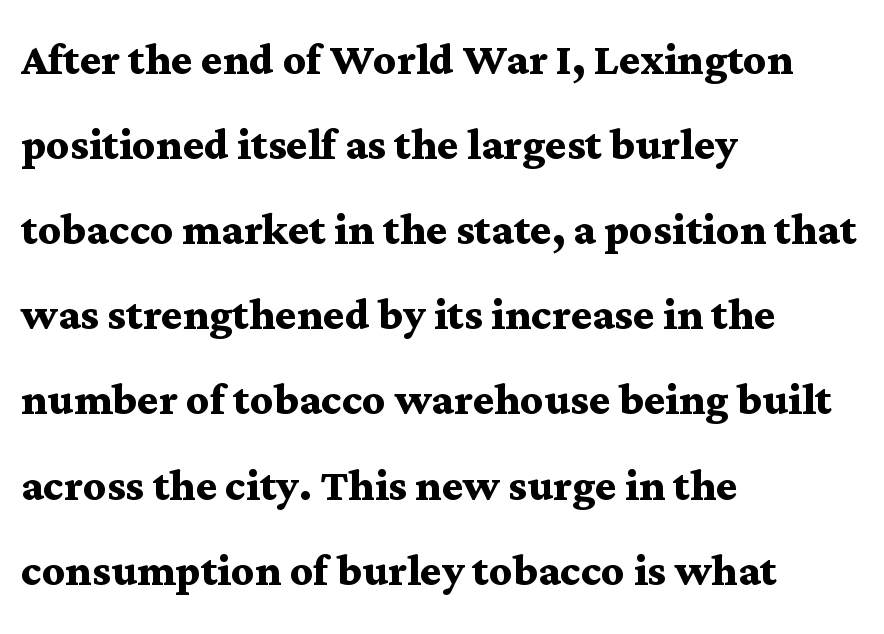
The image shows 56 px semibold, wide serif type, upright; set left-aligned, normal line spacing (1.52x), normal letter spacing, not underlined; medium stroke contrast and a medium x-height.
